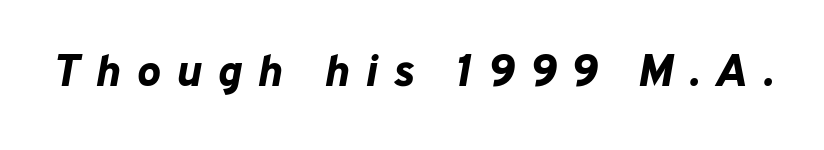
{"italic": "yes", "lean": "right", "slant_degrees": 10, "bold": "yes", "weight": "bold", "width": "normal", "stroke_contrast": "low", "x_height": "medium", "monospaced": "no", "underline": "no", "letter_spacing": "wide", "letter_spacing_em": 0.35, "glyph_px": 45}
